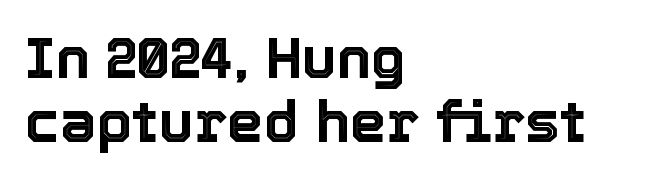
Q: Is the text italic (slanted)? A: No, it is upright.
Q: Is the text underlined? A: No.
Q: How is the paragraph aligned? A: Left-aligned.
Q: Is the spacing between letters normal or unusually wide? A: Normal.
Q: Is the spacing between lines tight, normal or loose? A: Tight.
Q: Width (condensed, normal, or wide)? A: Normal.
Q: x-height? A: Medium.
Q: Monospaced? A: No.
